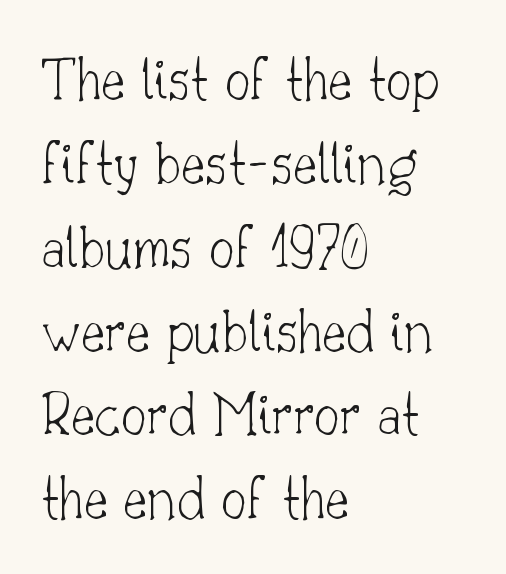
The type family on display is of the serif kind. Italic: no, the glyphs are upright roman. Nothing unusual about the tracking: characters are spaced as the font intends. The foot of each line stays bare and open. Every row of glyphs begins at an identical x-position on the left.
